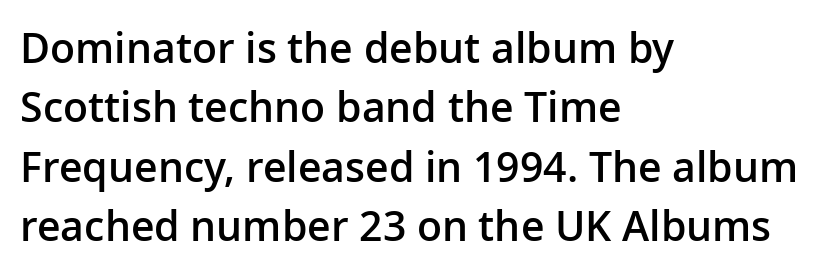
Compared with a centered layout, this one pins lines to the left instead. Examine the stroke ends and you'll find no serifs. The lines sit at an ordinary, default distance from one another. Characters remain perfectly vertical along every line.
